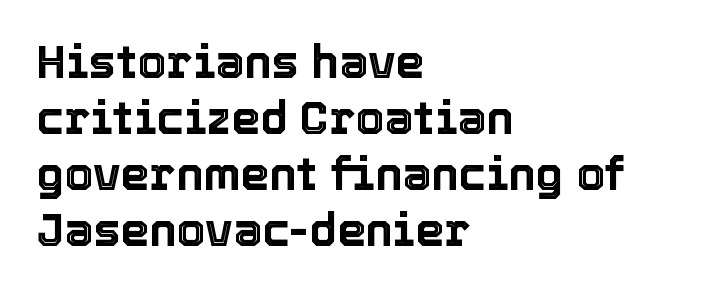
The image shows 46 px text type, upright; set left-aligned, line spacing 1.22x, normal letter spacing, not underlined; a medium x-height.
